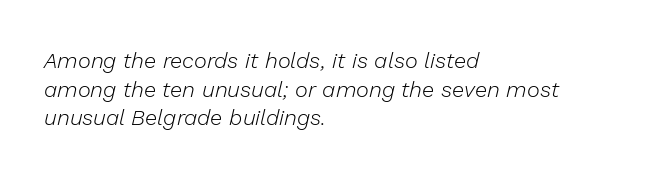
The image shows 22 px text type, italic (leaning right); set left-aligned, normal line spacing (1.3x), normal letter spacing, not underlined.
